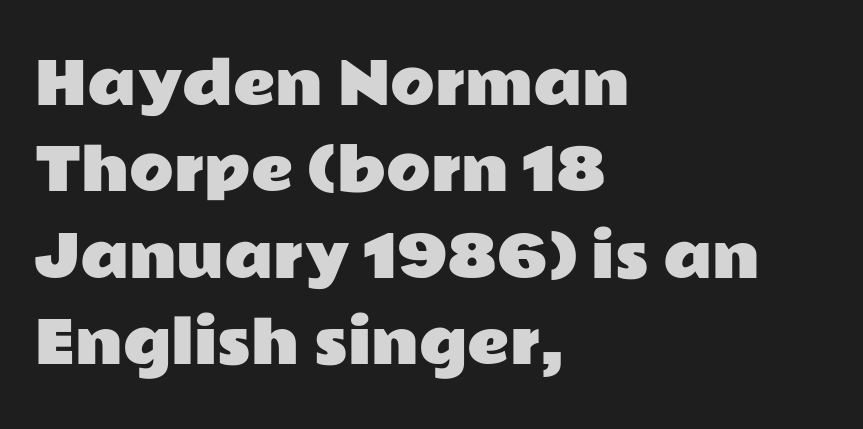
Q: Is the text italic (slanted)? A: No, it is upright.
Q: Is the typeface a serif or a sans-serif typeface? A: Sans-serif.
Q: Is the text underlined? A: No.
Q: How is the paragraph aligned? A: Left-aligned.
Q: Is the spacing between letters normal or unusually wide? A: Normal.
Q: Is the spacing between lines tight, normal or loose? A: Normal.
Q: Width (condensed, normal, or wide)? A: Wide.
Q: Stroke contrast? A: Low.
Q: x-height? A: Medium.
Q: Monospaced? A: No.
